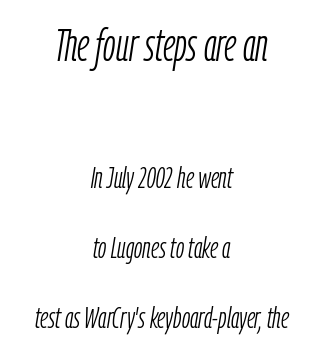
Only glyphs here, with clear space below each row. Nothing unusual about the tracking: characters are spaced as the font intends. The weight would be labelled regular, book, light, or lighter still. You could not count columns in this text — the font is proportionally spaced. Type size steps down from the first block to the second. Rendered with sloped, italic letterforms.
